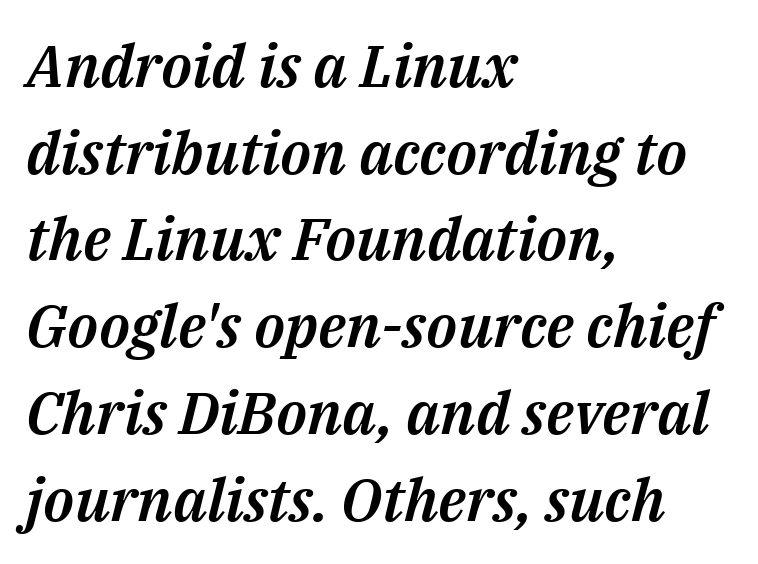
Line starts are locked; line ends wander. Summary of vertical rhythm: regular, with standard interline spacing. Any mark beneath the type? The region is blank. Between one letter and the next there's only the usual sliver of space. This is oblique type, the kind used for emphasis or titles.
